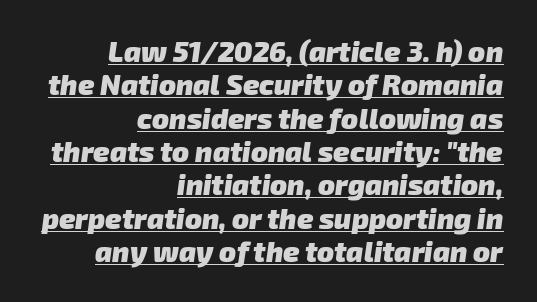
{"serif": "no", "bold": "yes", "weight": "heavy", "width": "normal", "stroke_contrast": "low", "x_height": "medium", "monospaced": "no", "underline": "yes", "align": "right", "line_spacing_ratio": 1.19, "letter_spacing": "normal", "letter_spacing_em": 0.0, "glyph_px": 28}
